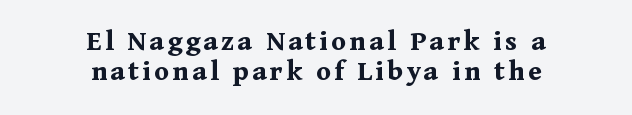
{"serif": "yes", "italic": "no", "bold": "yes", "weight": "bold", "width": "normal", "stroke_contrast": "medium", "x_height": "medium", "monospaced": "no", "underline": "no", "align": "center", "line_spacing": "tight", "line_spacing_ratio": 1.0, "glyph_px": 30}
